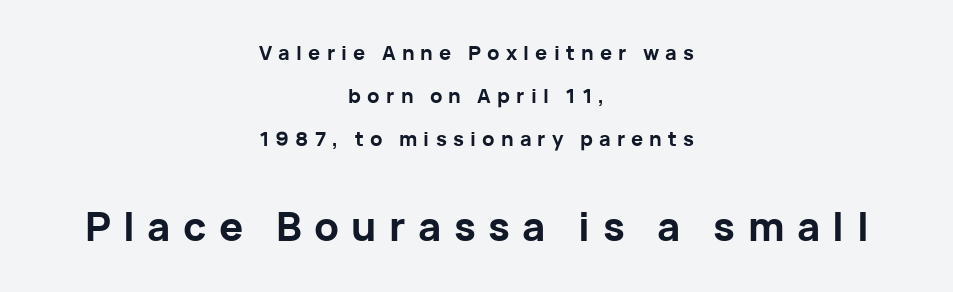
{"serif": "no", "italic": "no", "bold": "yes", "weight": "bold", "width": "normal", "stroke_contrast": "low", "x_height": "medium", "monospaced": "no", "underline": "no", "align": "center", "line_spacing": "loose", "line_spacing_ratio": 2.14, "letter_spacing": "wide", "letter_spacing_em": 0.31, "larger_block": "second", "size_ratio": 2.0, "glyph_px": 40}
